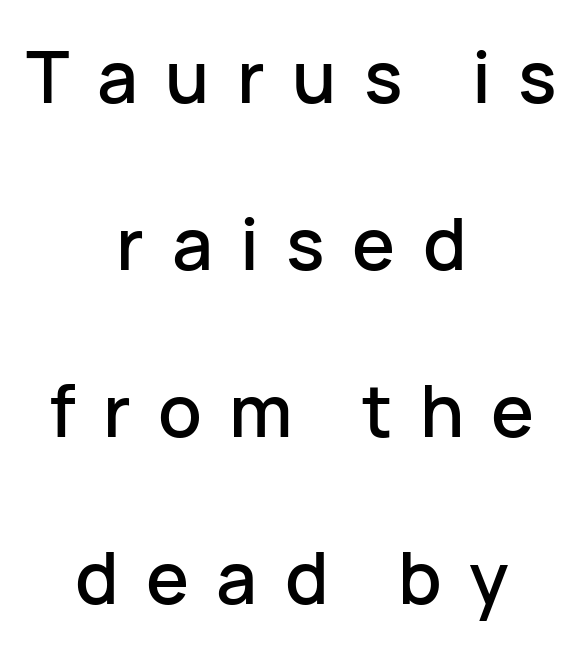
The image shows 72 px sans-serif type, upright; set centered, loose line spacing (2.32x), unusually wide letter spacing (+0.38 em), not underlined; low stroke contrast and a medium x-height.
